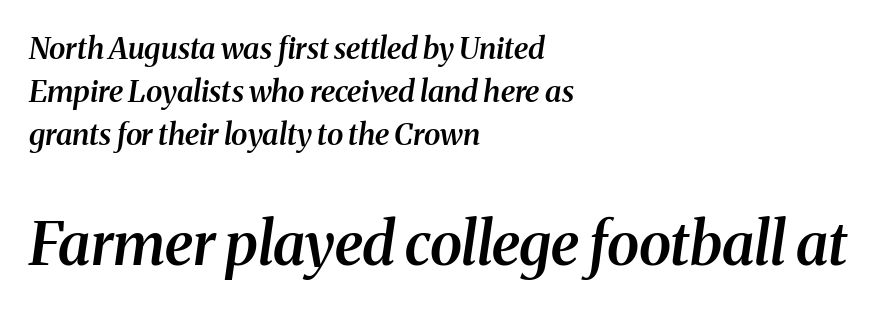
Q: Is the text bold? A: Semi-bold.
Q: Is the text italic (slanted)? A: Yes, it leans right by about 8 degrees.
Q: Is the typeface a serif or a sans-serif typeface? A: Serif.
Q: Is the text underlined? A: No.
Q: How is the paragraph aligned? A: Left-aligned.
Q: Is the spacing between letters normal or unusually wide? A: Normal.
Q: Is the spacing between lines tight, normal or loose? A: Normal.
Q: Which block of text is set in a larger size, the first (top) or the second (bottom)? A: The second (bottom) one.
Q: Width (condensed, normal, or wide)? A: Normal.
Q: Stroke contrast? A: Medium.
Q: x-height? A: Medium.
Q: Monospaced? A: No.
